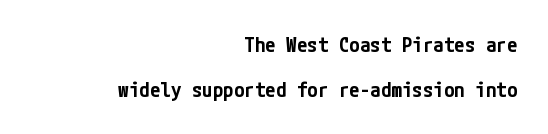
The image shows 21 px text type, upright; set right-aligned, loose line spacing (2.16x), normal letter spacing, not underlined.
